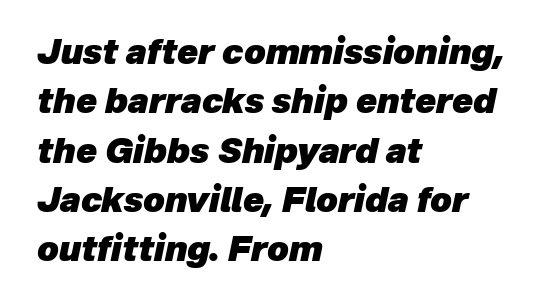
Left-aligned paragraph, ragged on the right. Characters are canted at an angle relative to the baseline's perpendicular. Looks like regular typesetting: each glyph gets only the width it needs. Decoration check: the copy has no underline. Students, this is bold: see how much ink each stroke carries. The letterforms sit shoulder to shoulder at normal distance.
